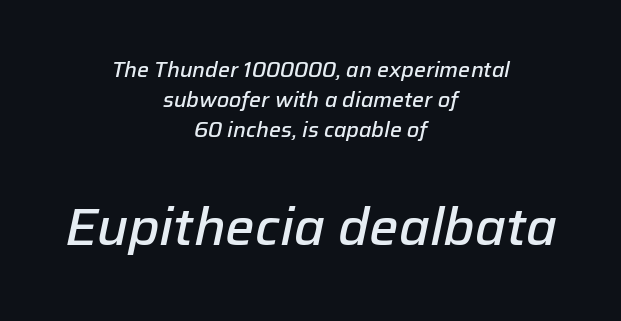
{"italic": "yes", "lean": "right", "slant_degrees": 12, "bold": "semi", "weight": "semibold", "width": "normal", "stroke_contrast": "low", "x_height": "medium", "monospaced": "no", "underline": "no", "align": "center", "line_spacing": "normal", "line_spacing_ratio": 1.43, "letter_spacing": "normal", "letter_spacing_em": 0.0, "larger_block": "second", "size_ratio": 2.48, "glyph_px": 52}
